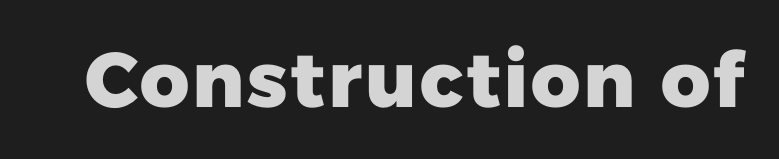
The image shows 77 px heavy sans-serif type; set normal letter spacing, not underlined; low stroke contrast and a medium x-height.
